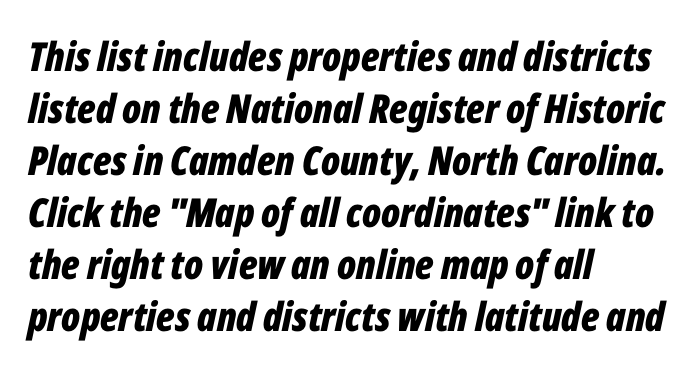
Q: Is the text bold? A: Yes.
Q: Is the text italic (slanted)? A: Yes, it leans right by about 12 degrees.
Q: Is the text underlined? A: No.
Q: How is the paragraph aligned? A: Left-aligned.
Q: Is the spacing between letters normal or unusually wide? A: Normal.
Q: Is the spacing between lines tight, normal or loose? A: Normal.
Q: Width (condensed, normal, or wide)? A: Condensed.
Q: Stroke contrast? A: Low.
Q: x-height? A: Medium.
Q: Monospaced? A: No.
